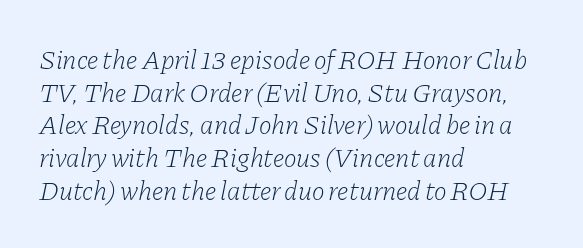
The image shows 27 px text type, italic (leaning right); set left-aligned, line spacing 1.21x, normal letter spacing, not underlined.
